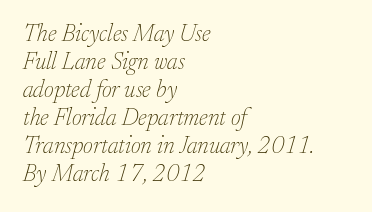
Q: Is the text bold? A: No.
Q: Is the text italic (slanted)? A: Yes, it leans right by about 17 degrees.
Q: Is the text underlined? A: No.
Q: How is the paragraph aligned? A: Left-aligned.
Q: Is the spacing between letters normal or unusually wide? A: Normal.
